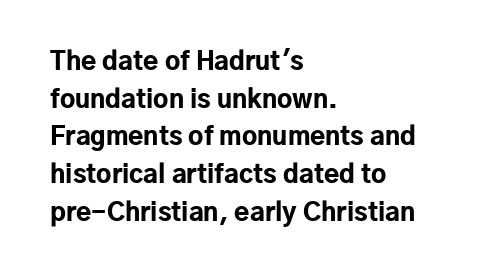
The image shows 25 px bold type, upright; set left-aligned, normal line spacing (1.51x), normal letter spacing, not underlined.
